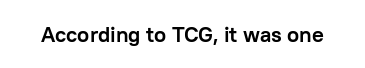
Q: Is the text bold? A: Yes.
Q: Is the text italic (slanted)? A: No, it is upright.
Q: Is the text underlined? A: No.
Q: Is the spacing between letters normal or unusually wide? A: Normal.
